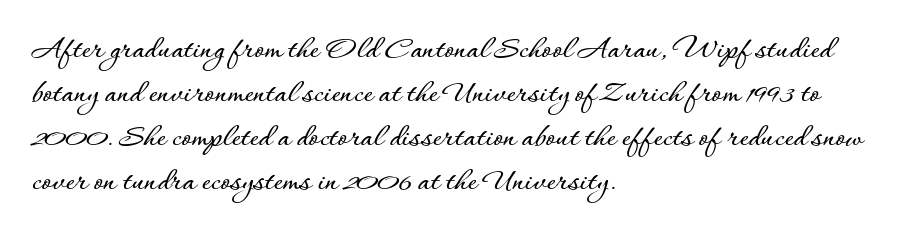
The image shows 34 px text type; set left-aligned, normal line spacing (1.29x), normal letter spacing, not underlined; low stroke contrast and a small x-height.
